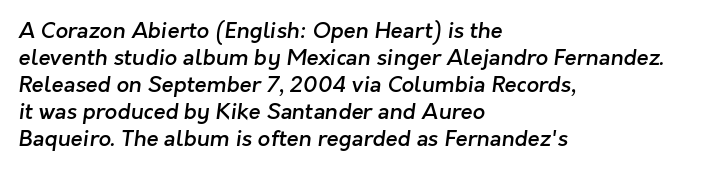
The image shows 22 px text type; set left-aligned, line spacing 1.23x, normal letter spacing, not underlined.
